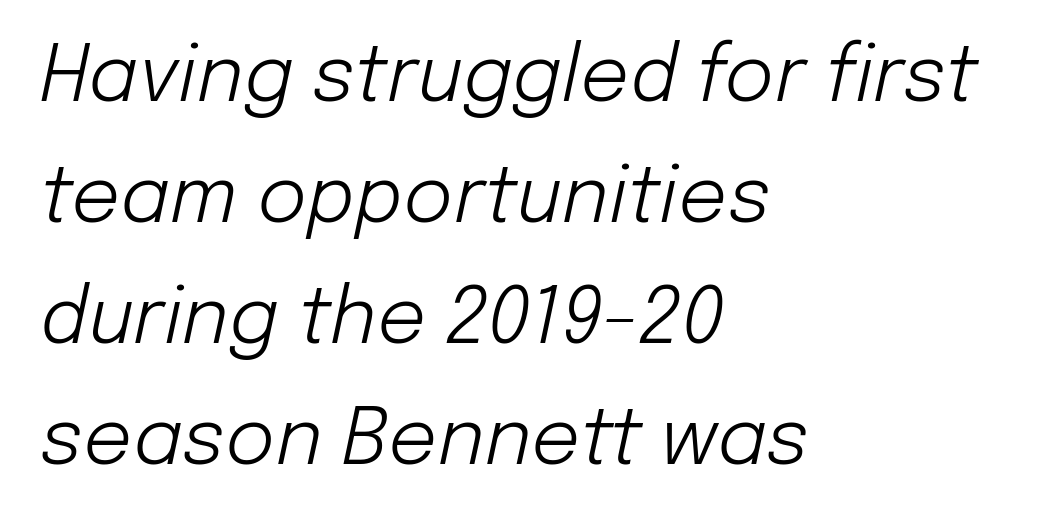
Q: Is the text bold? A: No.
Q: Is the text italic (slanted)? A: Yes, it leans right by about 12 degrees.
Q: Is the text underlined? A: No.
Q: How is the paragraph aligned? A: Left-aligned.
Q: Is the spacing between letters normal or unusually wide? A: Normal.
Q: Is the spacing between lines tight, normal or loose? A: Normal.
Q: Width (condensed, normal, or wide)? A: Normal.
Q: Stroke contrast? A: Low.
Q: x-height? A: Medium.
Q: Monospaced? A: No.
